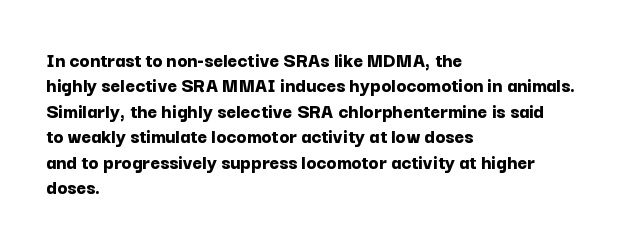
The gaps between neighbouring characters are ordinary and unremarkable. Heavy, bold letterforms. Posture: straight, roman, zero tilt. Caption: multi-line text, flush left, ragged right. Clear beneath every line of the passage.
